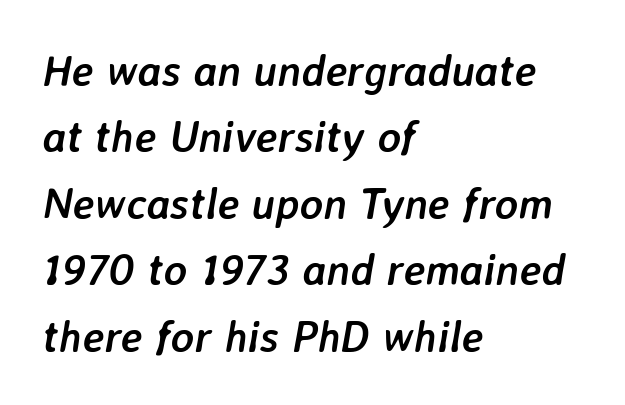
The image shows 44 px semibold type, italic (leaning right); set left-aligned, normal line spacing (1.51x), normal letter spacing, not underlined; low stroke contrast and a medium x-height.
